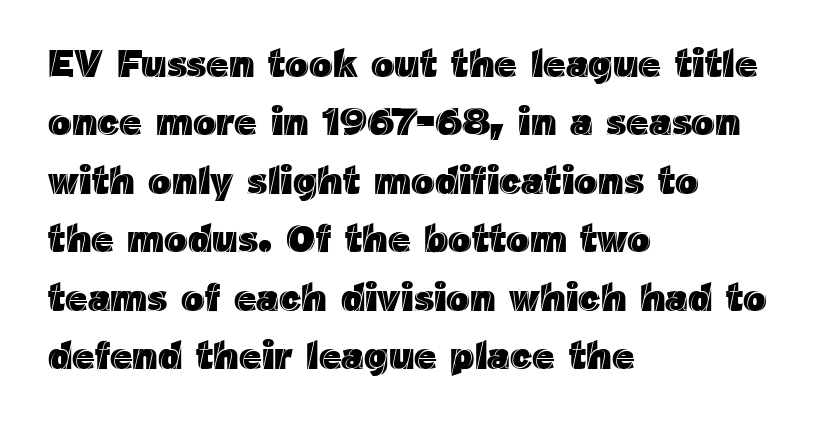
The type sits square on the baseline with zero lean. Anything drawn beneath the words? Only blank space. Does the copy run flush right? No — it runs flush left. This sample keeps an unexceptional amount of space between lines. Note the varied advance widths — an 'i' is clearly narrower than an 'm'.
